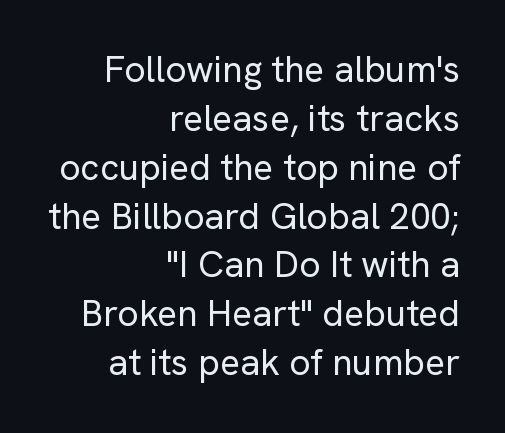
Q: Is the text bold? A: No.
Q: Is the text italic (slanted)? A: No, it is upright.
Q: Is the typeface a serif or a sans-serif typeface? A: Sans-serif.
Q: Is the text underlined? A: No.
Q: How is the paragraph aligned? A: Right-aligned.
Q: Is the spacing between letters normal or unusually wide? A: Normal.
Q: Is the spacing between lines tight, normal or loose? A: Normal.
Q: Width (condensed, normal, or wide)? A: Normal.
Q: Stroke contrast? A: Low.
Q: x-height? A: Medium.
Q: Monospaced? A: No.
